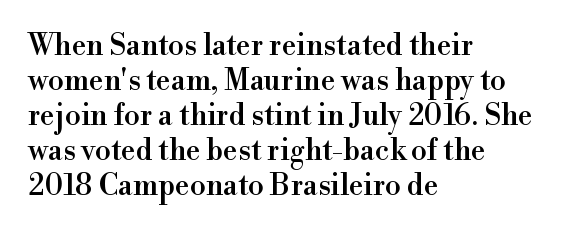
{"serif": "yes", "italic": "no", "width": "normal", "x_height": "small", "monospaced": "no", "underline": "no", "align": "left", "line_spacing_ratio": 1.21, "letter_spacing": "normal", "letter_spacing_em": 0.0, "glyph_px": 29}
